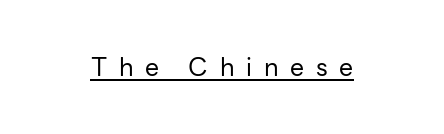
{"italic": "no", "bold": "no", "underline": "yes", "align": "center", "letter_spacing": "wide", "letter_spacing_em": 0.47, "glyph_px": 25}
